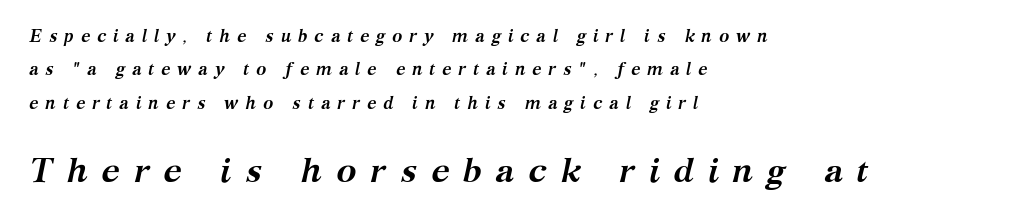
Q: Is the text bold? A: Yes.
Q: Is the text italic (slanted)? A: Yes, it leans right by about 12 degrees.
Q: Is the typeface a serif or a sans-serif typeface? A: Serif.
Q: Is the text underlined? A: No.
Q: How is the paragraph aligned? A: Left-aligned.
Q: Is the spacing between letters normal or unusually wide? A: Unusually wide.
Q: Is the spacing between lines tight, normal or loose? A: Loose.
Q: Which block of text is set in a larger size, the first (top) or the second (bottom)? A: The second (bottom) one.
Q: Width (condensed, normal, or wide)? A: Normal.
Q: Stroke contrast? A: Medium.
Q: x-height? A: Medium.
Q: Monospaced? A: No.
